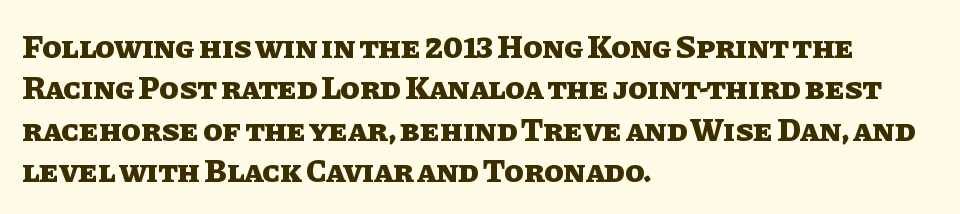
Q: Is the text bold? A: Yes.
Q: Is the text italic (slanted)? A: No, it is upright.
Q: Is the text underlined? A: No.
Q: How is the paragraph aligned? A: Left-aligned.
Q: Is the spacing between letters normal or unusually wide? A: Normal.
Q: Is the spacing between lines tight, normal or loose? A: Normal.
Q: Width (condensed, normal, or wide)? A: Normal.
Q: Stroke contrast? A: Low.
Q: x-height? A: Large.
Q: Monospaced? A: No.
